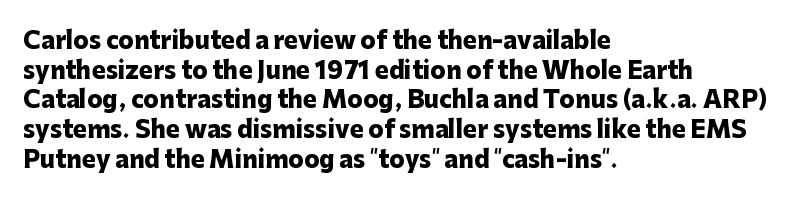
Q: Is the text bold? A: Yes.
Q: Is the text italic (slanted)? A: No, it is upright.
Q: Is the text underlined? A: No.
Q: How is the paragraph aligned? A: Left-aligned.
Q: Is the spacing between letters normal or unusually wide? A: Normal.
Q: Is the spacing between lines tight, normal or loose? A: Normal.
